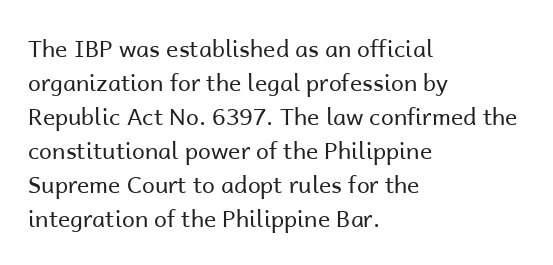
The image shows 23 px text type, upright; set left-aligned, normal line spacing (1.48x), normal letter spacing, not underlined.
